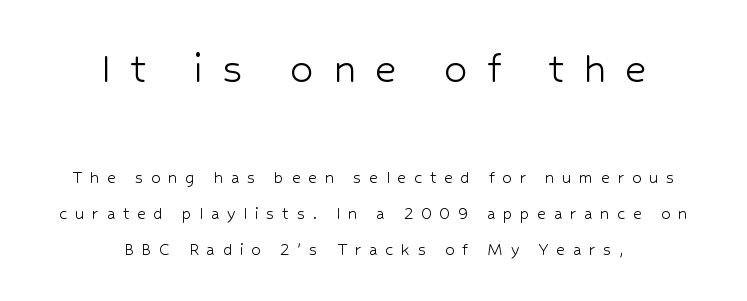
The image shows 47 px light sans-serif type, upright; set centered, loose line spacing (1.9x), unusually wide letter spacing (+0.4 em), not underlined; the first (top) block is 2.47x larger; low stroke contrast and a medium x-height.
